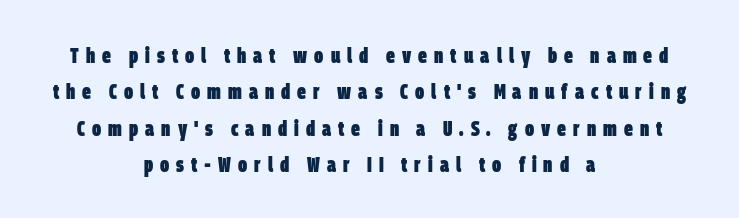
{"bold": "yes", "underline": "no", "align": "center", "line_spacing": "normal", "line_spacing_ratio": 1.65, "letter_spacing": "wide", "letter_spacing_em": 0.32, "glyph_px": 22}
